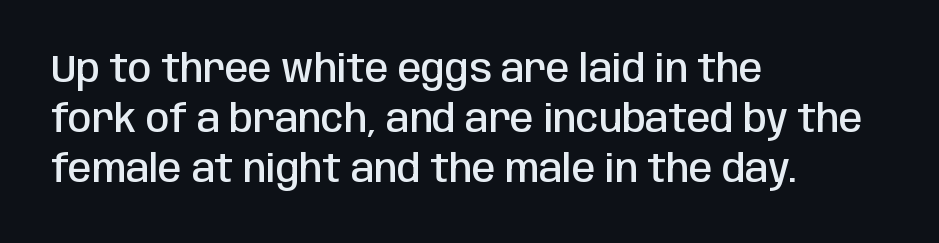
The image shows 38 px semibold, condensed sans-serif type, upright; set left-aligned, normal line spacing (1.31x), normal letter spacing, not underlined; low stroke contrast and a large x-height.
